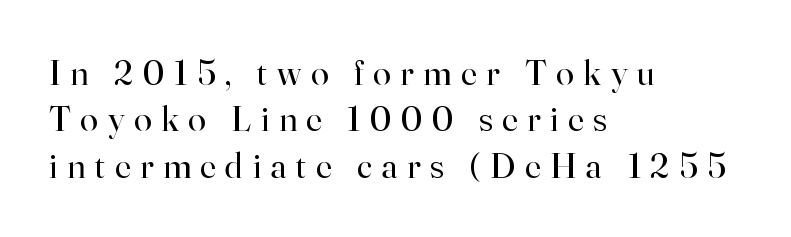
The image shows 36 px regular-weight serif type, upright; set left-aligned, normal line spacing (1.29x), unusually wide letter spacing (+0.27 em), not underlined; high stroke contrast and a small x-height.
